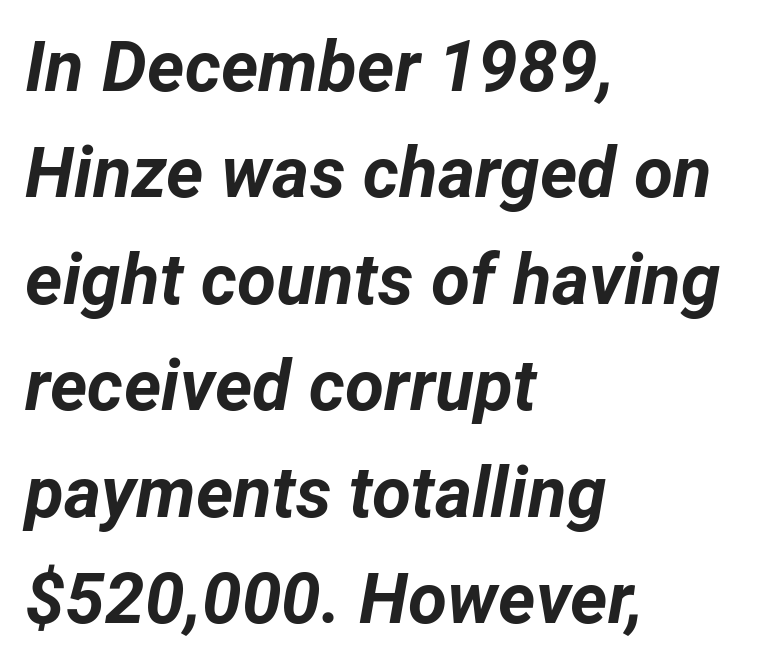
{"italic": "yes", "lean": "right", "slant_degrees": 12, "bold": "yes", "weight": "bold", "width": "normal", "stroke_contrast": "low", "x_height": "medium", "monospaced": "no", "underline": "no", "align": "left", "line_spacing": "normal", "line_spacing_ratio": 1.5, "letter_spacing": "normal", "letter_spacing_em": 0.0, "glyph_px": 71}
